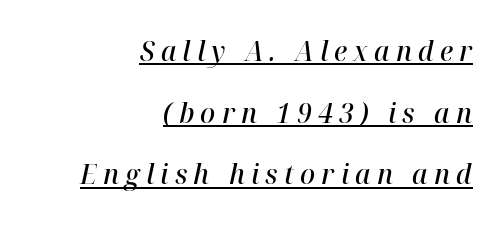
Q: Is the text bold? A: Semi-bold.
Q: Is the text italic (slanted)? A: Yes, it leans right by about 12 degrees.
Q: Is the text underlined? A: Yes.
Q: How is the paragraph aligned? A: Right-aligned.
Q: Is the spacing between letters normal or unusually wide? A: Unusually wide.
Q: Is the spacing between lines tight, normal or loose? A: Loose.
Q: Width (condensed, normal, or wide)? A: Normal.
Q: Stroke contrast? A: High.
Q: x-height? A: Medium.
Q: Monospaced? A: No.
